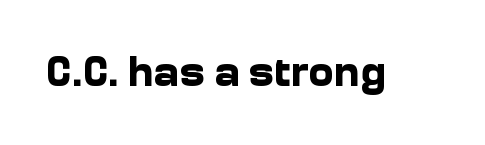
The image shows 43 px bold sans-serif type, upright; set normal letter spacing, not underlined; low stroke contrast and a medium x-height.
